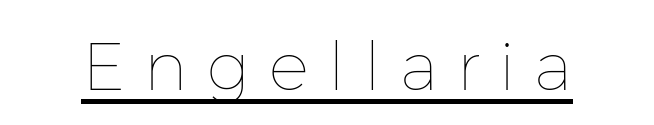
Q: Is the text bold? A: No.
Q: Is the text italic (slanted)? A: No, it is upright.
Q: Is the text underlined? A: Yes.
Q: Is the spacing between letters normal or unusually wide? A: Unusually wide.
Q: Width (condensed, normal, or wide)? A: Normal.
Q: Stroke contrast? A: Low.
Q: x-height? A: Medium.
Q: Monospaced? A: No.
